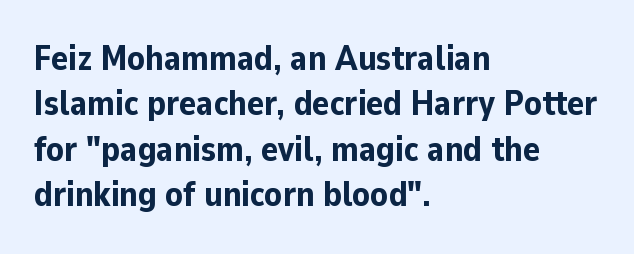
{"serif": "no", "italic": "no", "bold": "yes", "weight": "bold", "width": "normal", "stroke_contrast": "low", "x_height": "medium", "monospaced": "no", "underline": "no", "align": "left", "line_spacing": "normal", "line_spacing_ratio": 1.3, "letter_spacing": "normal", "letter_spacing_em": 0.0, "glyph_px": 35}
